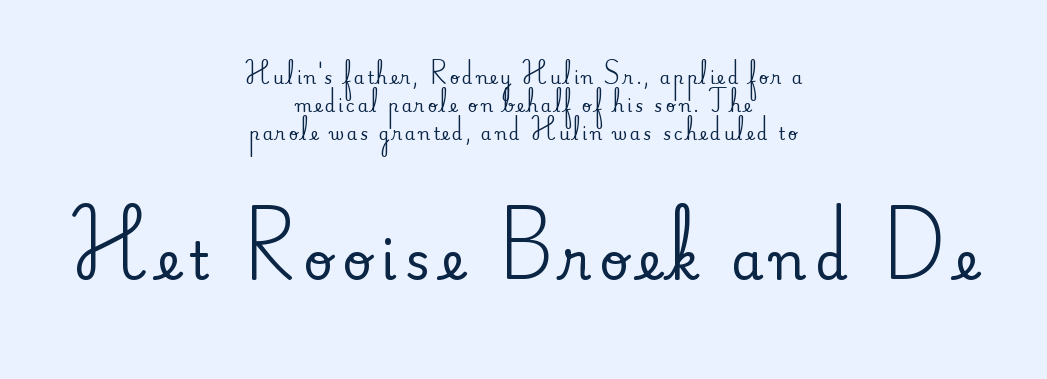
Think of a printed novel: that variable character pitch is what you see here. Serif or sans? Serif — the stroke terminals have little feet. Typeset on center — no edge is straight. No italicization has been applied; the sample stays upright.
